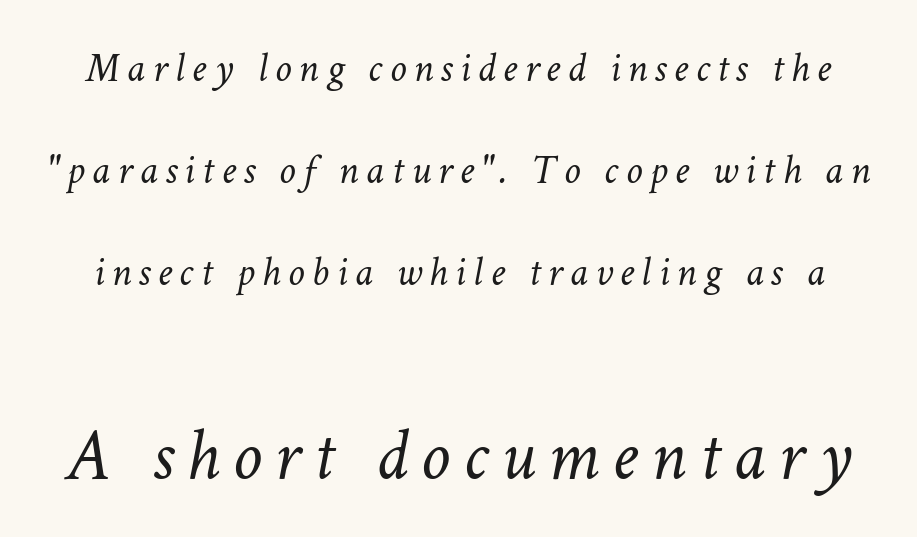
Q: Is the text bold? A: No.
Q: Is the text italic (slanted)? A: Yes, it leans right by about 11 degrees.
Q: Is the text underlined? A: No.
Q: Is the spacing between lines tight, normal or loose? A: Loose.
Q: Which block of text is set in a larger size, the first (top) or the second (bottom)? A: The second (bottom) one.
Q: Width (condensed, normal, or wide)? A: Normal.
Q: Stroke contrast? A: Low.
Q: x-height? A: Medium.
Q: Monospaced? A: No.
